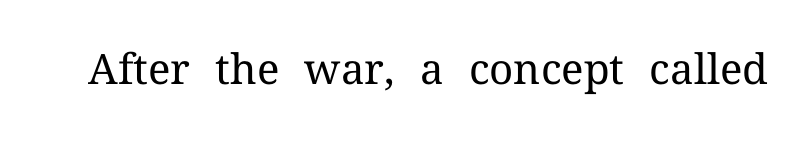
The image shows 42 px regular-weight serif type, upright; set normal letter spacing, not underlined; medium stroke contrast and a medium x-height.
